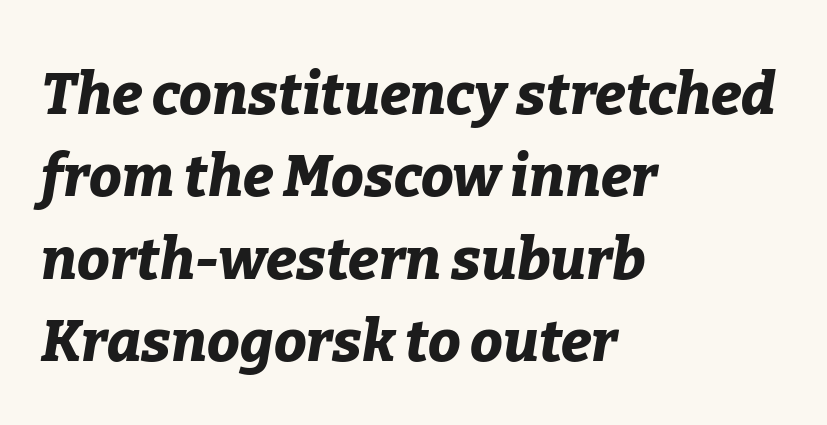
The image shows 58 px bold type, italic (leaning right); set left-aligned, normal line spacing (1.42x), normal letter spacing, not underlined; low stroke contrast and a medium x-height.
